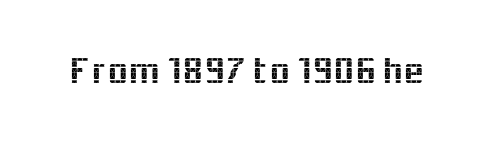
Inter-character spacing is left at the font's built-in metrics. The foot of each line stays bare and open. Each letter keeps its own natural width here, so spacing adapts to shape. Examine the stroke ends and you'll find no serifs. When letters stand straight like this, we call the style roman or upright.
